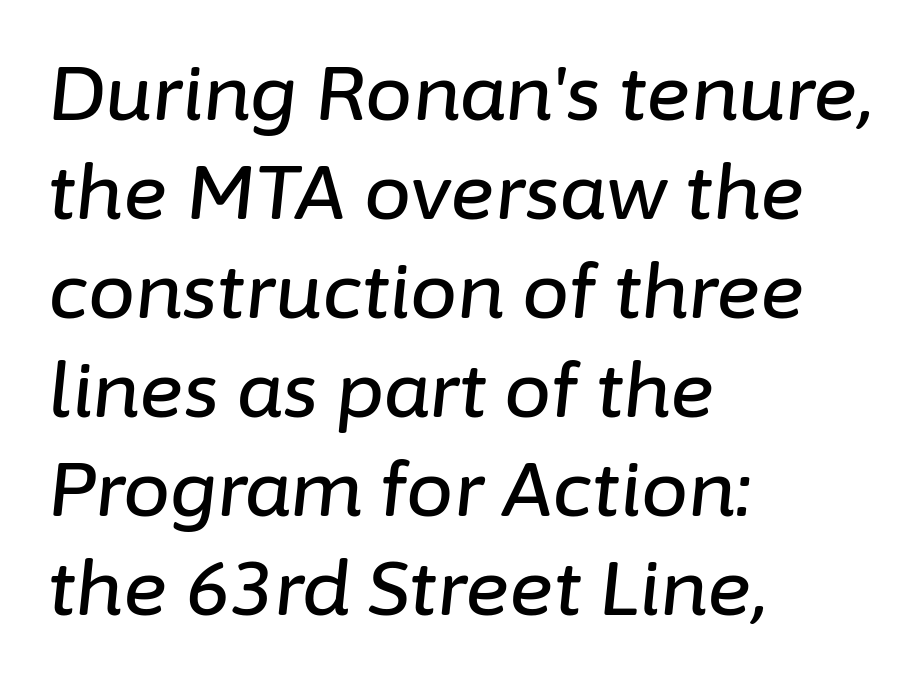
{"italic": "yes", "lean": "right", "slant_degrees": 6, "width": "normal", "stroke_contrast": "low", "x_height": "medium", "monospaced": "no", "underline": "no", "align": "left", "line_spacing": "normal", "line_spacing_ratio": 1.32, "letter_spacing": "normal", "letter_spacing_em": 0.0, "glyph_px": 75}
